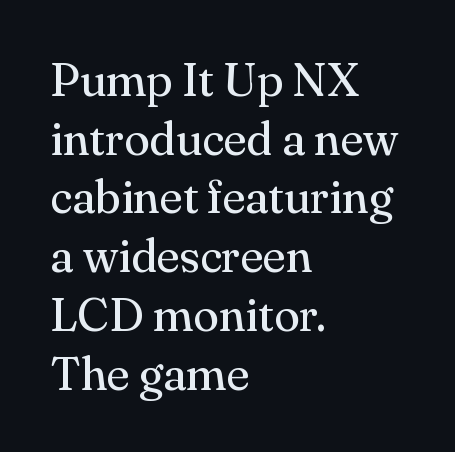
{"serif": "yes", "italic": "no", "bold": "no", "weight": "regular", "width": "normal", "stroke_contrast": "medium", "x_height": "small", "monospaced": "no", "underline": "no", "align": "left", "line_spacing": "normal", "line_spacing_ratio": 1.25, "letter_spacing": "normal", "letter_spacing_em": 0.0, "glyph_px": 47}
